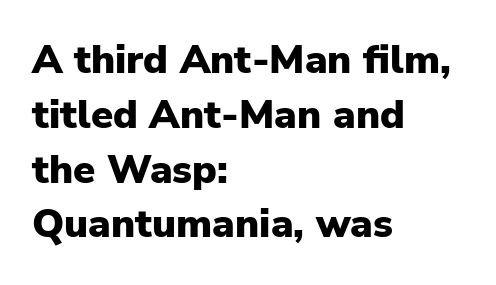
A typesetter would mark this as roman, not italic. Type style note: lacks serifs. The glyphs have the mass of a bold cut. Looks like regular typesetting: each glyph gets only the width it needs. Where is the straight margin? On the left.
